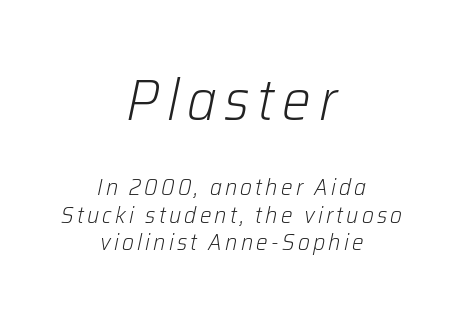
{"italic": "yes", "lean": "right", "slant_degrees": 12, "bold": "no", "weight": "light", "width": "normal", "stroke_contrast": "low", "x_height": "medium", "monospaced": "no", "underline": "no", "align": "center", "line_spacing_ratio": 1.19, "larger_block": "first", "size_ratio": 2.48, "glyph_px": 57}
